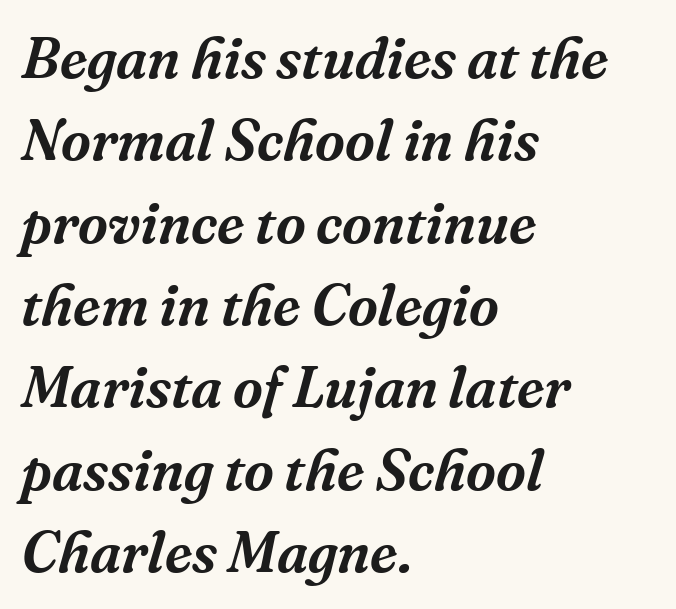
{"serif": "yes", "italic": "yes", "lean": "right", "slant_degrees": 16, "width": "normal", "stroke_contrast": "medium", "x_height": "medium", "monospaced": "no", "underline": "no", "align": "left", "line_spacing": "normal", "line_spacing_ratio": 1.42, "letter_spacing": "normal", "letter_spacing_em": 0.0, "glyph_px": 58}
